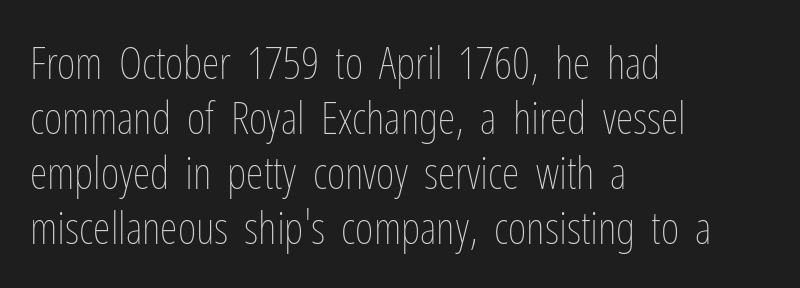
Q: Is the text bold? A: No.
Q: Is the text italic (slanted)? A: No, it is upright.
Q: Is the text underlined? A: No.
Q: How is the paragraph aligned? A: Left-aligned.
Q: Is the spacing between letters normal or unusually wide? A: Normal.
Q: Width (condensed, normal, or wide)? A: Condensed.
Q: Stroke contrast? A: Low.
Q: x-height? A: Medium.
Q: Monospaced? A: No.
